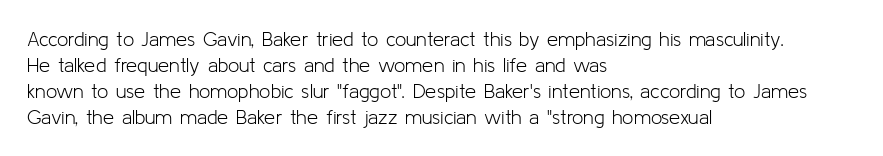
{"italic": "no", "bold": "no", "underline": "no", "align": "left", "line_spacing": "normal", "line_spacing_ratio": 1.3, "letter_spacing": "normal", "letter_spacing_em": 0.0, "glyph_px": 20}
